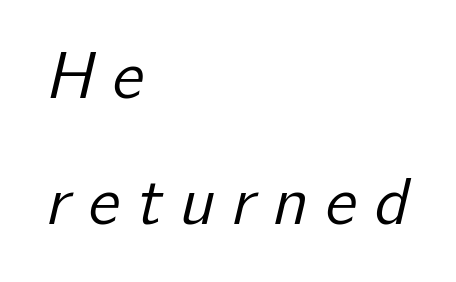
Has an underline been added? It has not. This is not heavy type; no bold has been used. Each letter keeps its own natural width here, so spacing adapts to shape. Letter spacing: wide. Examine the stroke ends and you'll find no serifs.
